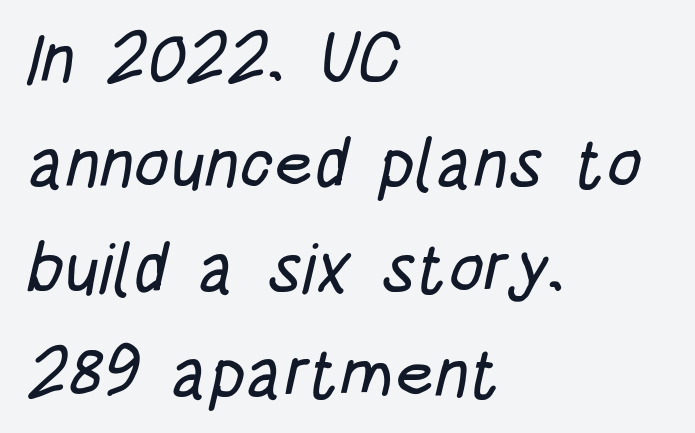
{"serif": "no", "width": "condensed", "stroke_contrast": "low", "x_height": "large", "monospaced": "no", "underline": "no", "align": "left", "line_spacing": "normal", "line_spacing_ratio": 1.52, "letter_spacing": "normal", "letter_spacing_em": 0.0, "glyph_px": 69}
